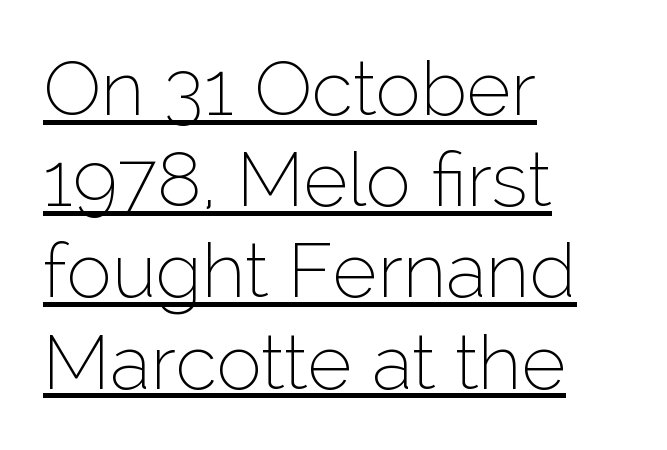
Each line of the rendering has a horizontal stroke beneath the glyphs. The face used here is proportionally spaced, like ordinary book or web type. Each stroke keeps to a modest, everyday thickness or less. This is the regular roman posture of the typeface.
